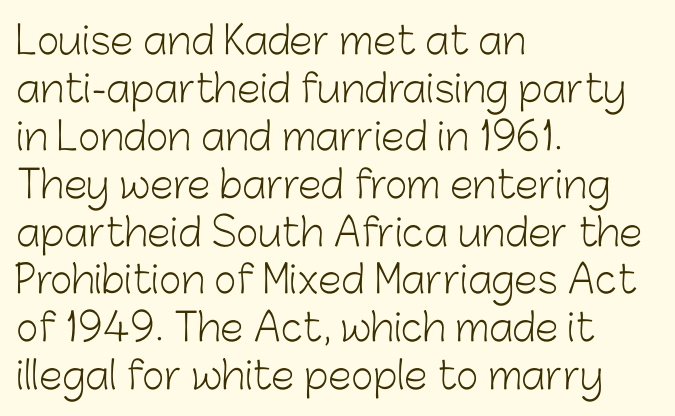
Q: Is the text bold? A: No.
Q: Is the text italic (slanted)? A: No, it is upright.
Q: Is the typeface a serif or a sans-serif typeface? A: Sans-serif.
Q: Is the text underlined? A: No.
Q: How is the paragraph aligned? A: Left-aligned.
Q: Is the spacing between letters normal or unusually wide? A: Normal.
Q: Is the spacing between lines tight, normal or loose? A: Normal.
Q: Width (condensed, normal, or wide)? A: Normal.
Q: Stroke contrast? A: Low.
Q: x-height? A: Medium.
Q: Monospaced? A: No.
